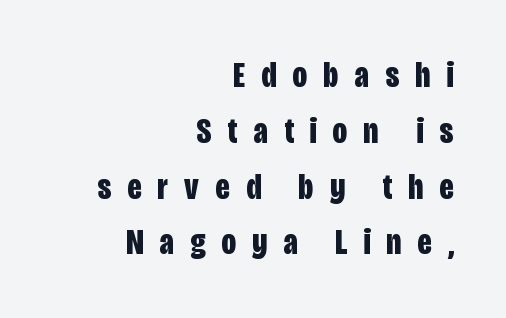
{"serif": "no", "italic": "no", "bold": "yes", "weight": "bold", "width": "condensed", "stroke_contrast": "low", "x_height": "large", "monospaced": "no", "underline": "no", "align": "right", "line_spacing": "normal", "line_spacing_ratio": 1.55, "letter_spacing": "wide", "letter_spacing_em": 0.45, "glyph_px": 36}
